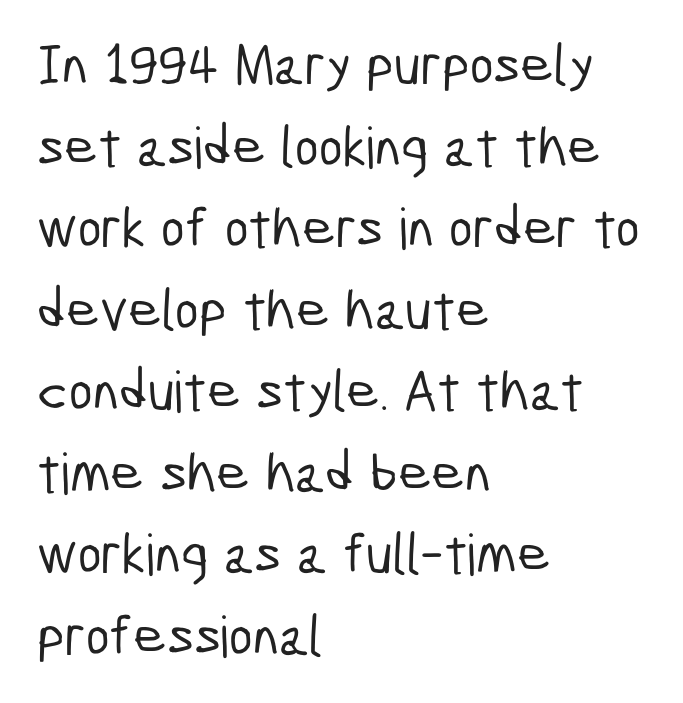
Q: Is the typeface a serif or a sans-serif typeface? A: Sans-serif.
Q: Is the text underlined? A: No.
Q: How is the paragraph aligned? A: Left-aligned.
Q: Is the spacing between letters normal or unusually wide? A: Normal.
Q: Is the spacing between lines tight, normal or loose? A: Normal.
Q: Width (condensed, normal, or wide)? A: Condensed.
Q: Stroke contrast? A: Low.
Q: x-height? A: Medium.
Q: Monospaced? A: No.
